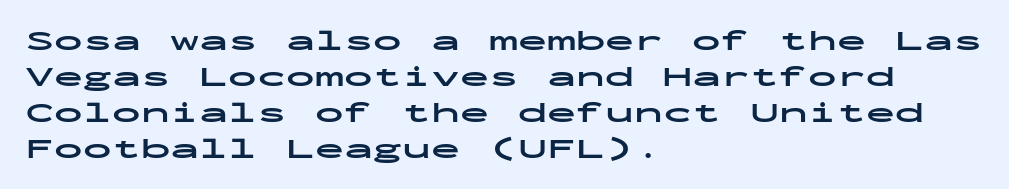
Q: Is the text bold? A: Yes.
Q: Is the text italic (slanted)? A: No, it is upright.
Q: Is the typeface a serif or a sans-serif typeface? A: Sans-serif.
Q: Is the text underlined? A: No.
Q: How is the paragraph aligned? A: Left-aligned.
Q: Is the spacing between letters normal or unusually wide? A: Normal.
Q: Width (condensed, normal, or wide)? A: Wide.
Q: Stroke contrast? A: Low.
Q: x-height? A: Medium.
Q: Monospaced? A: Yes.
